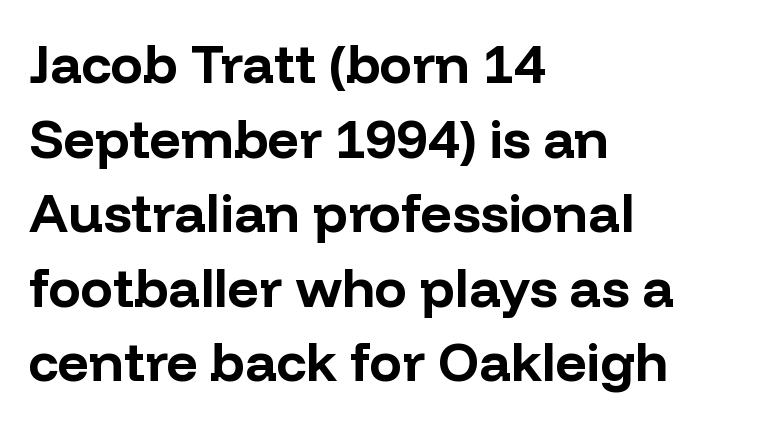
The image shows 54 px bold sans-serif type, upright; set left-aligned, normal line spacing (1.38x), normal letter spacing, not underlined; low stroke contrast and a medium x-height.
